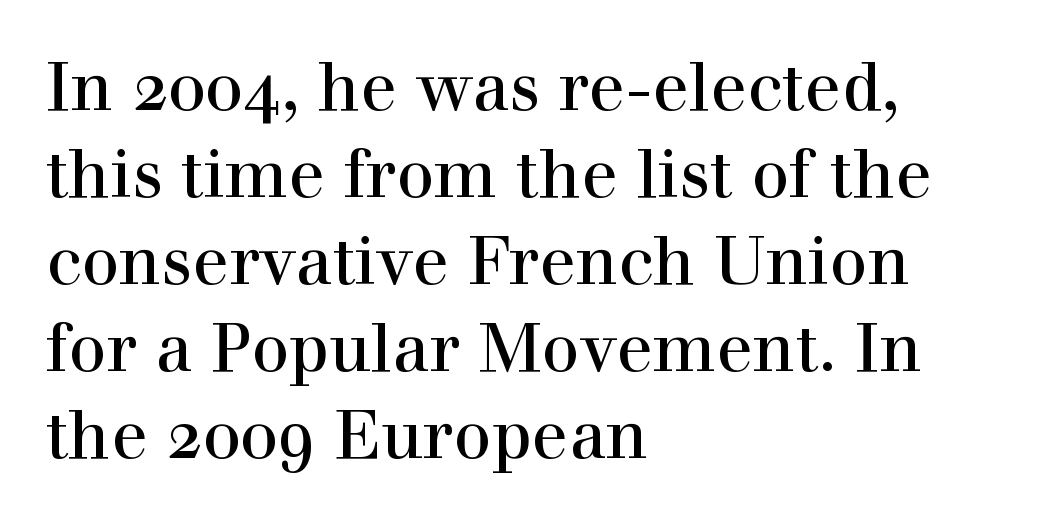
{"serif": "yes", "italic": "no", "width": "normal", "x_height": "medium", "monospaced": "no", "underline": "no", "align": "left", "line_spacing": "normal", "line_spacing_ratio": 1.3, "letter_spacing": "normal", "letter_spacing_em": 0.0, "glyph_px": 67}
